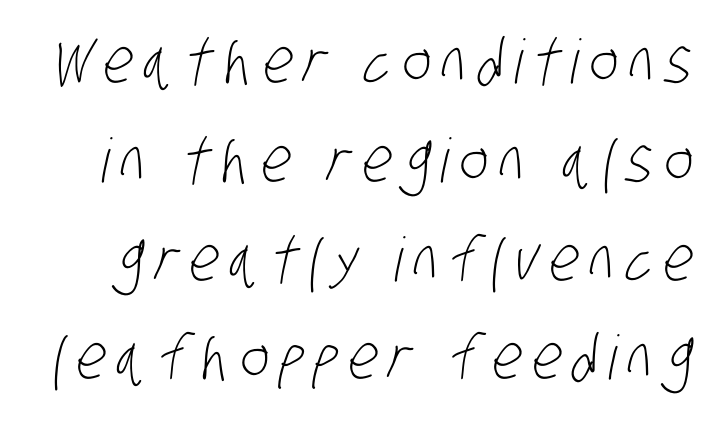
The image shows 61 px light, condensed sans-serif type; set normal line spacing (1.62x), not underlined; low stroke contrast and a large x-height.
